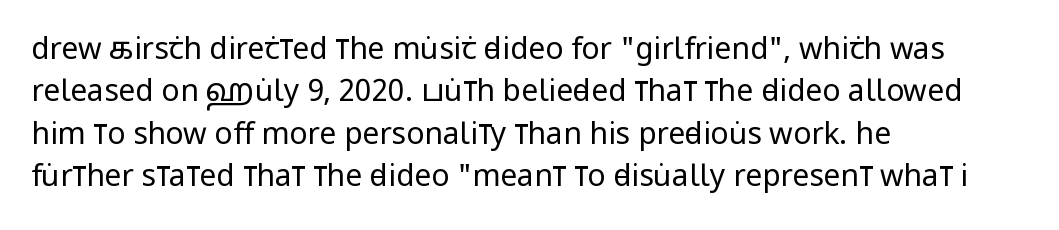
Note the varied advance widths — an 'i' is clearly narrower than an 'm'. In CSS terms this would be text-align: left. You could call the tracking neutral — neither tight nor loose. If you drew a line through each stem, it would be perfectly vertical. Any mark beneath the type? The region is blank. This sample uses a sans-serif face.
